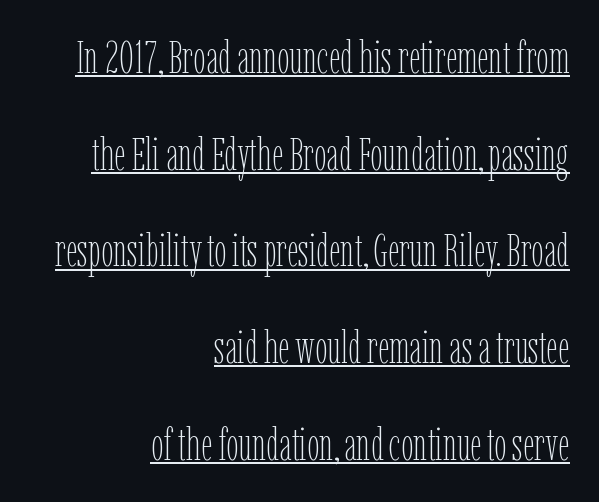
Think standard paragraph weight, or any step lighter than that. Caption: multi-line text, flush right, ragged left. A typesetter would call this proportional, since set widths differ per character. Vertical strokes here are truly vertical.
